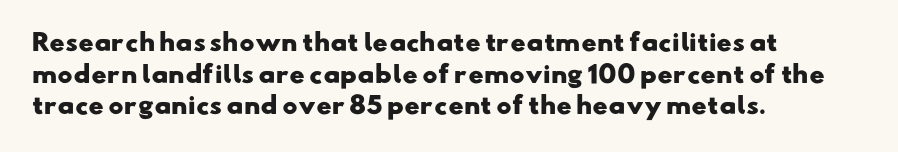
The image shows 23 px bold type; set left-aligned, normal line spacing (1.37x), normal letter spacing, not underlined.
